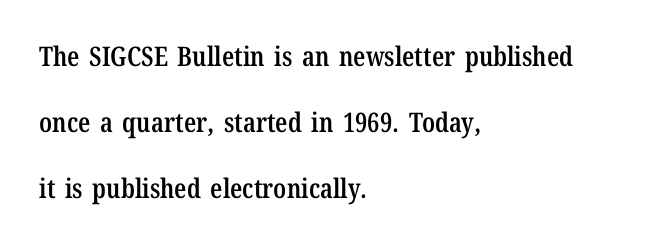
{"italic": "no", "bold": "semi", "underline": "no", "align": "left", "line_spacing": "loose", "line_spacing_ratio": 2.44, "letter_spacing": "normal", "letter_spacing_em": 0.0, "glyph_px": 27}
